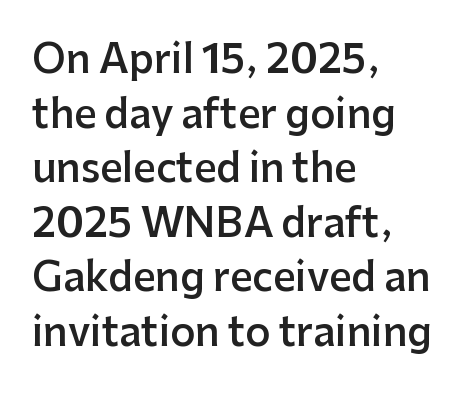
The image shows 39 px semibold sans-serif type, upright; set left-aligned, normal line spacing (1.4x), normal letter spacing, not underlined; low stroke contrast and a medium x-height.
